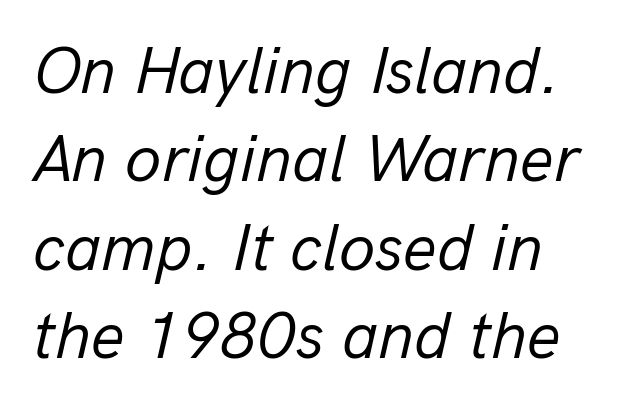
Q: Is the text bold? A: No.
Q: Is the text italic (slanted)? A: Yes, it leans right by about 13 degrees.
Q: Is the text underlined? A: No.
Q: Is the spacing between letters normal or unusually wide? A: Normal.
Q: Is the spacing between lines tight, normal or loose? A: Normal.
Q: Width (condensed, normal, or wide)? A: Normal.
Q: Stroke contrast? A: Low.
Q: x-height? A: Medium.
Q: Monospaced? A: No.
